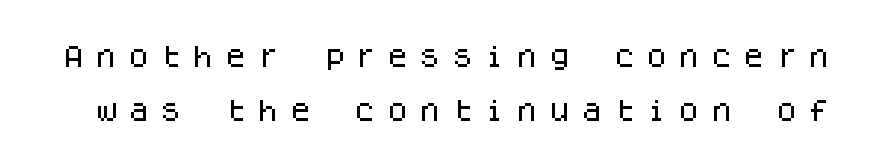
Just letters on the line, the space beneath them empty. Baseline-to-baseline distance is far greater than the letter height. Short note: letters widely spaced. Does the lettering tilt? It doesn't — this is upright.
